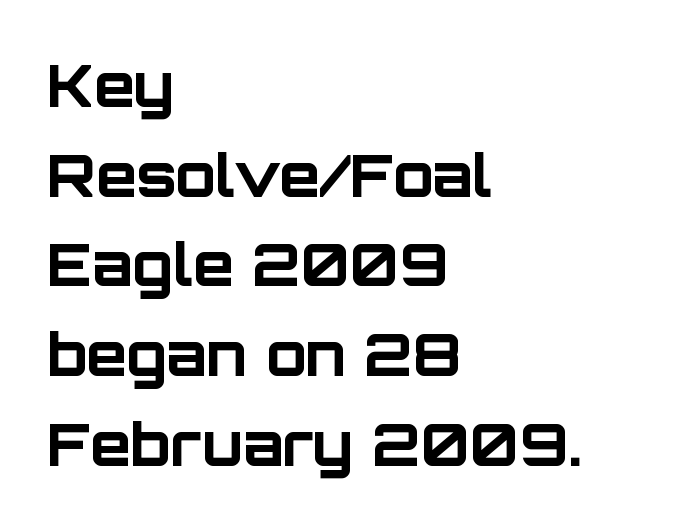
The image shows 59 px bold sans-serif type, upright; set left-aligned, normal line spacing (1.52x), normal letter spacing, not underlined; low stroke contrast and a large x-height.
